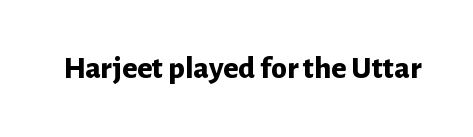
Q: Is the text bold? A: Yes.
Q: Is the text italic (slanted)? A: No, it is upright.
Q: Is the typeface a serif or a sans-serif typeface? A: Sans-serif.
Q: Is the text underlined? A: No.
Q: Is the spacing between letters normal or unusually wide? A: Normal.
Q: Width (condensed, normal, or wide)? A: Normal.
Q: Stroke contrast? A: Low.
Q: x-height? A: Medium.
Q: Monospaced? A: No.
